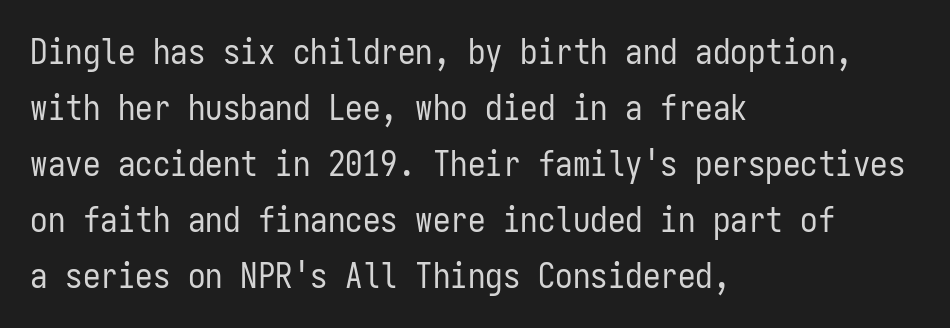
You could call the tracking neutral — neither tight nor loose. Leading matches the norm, producing a regular column. It's the straight-up-and-down kind of type. The text block is weighted toward the left margin, trailing off unevenly rightward. Weight: regular or lighter. A clean baseline with only descenders dipping below it.
